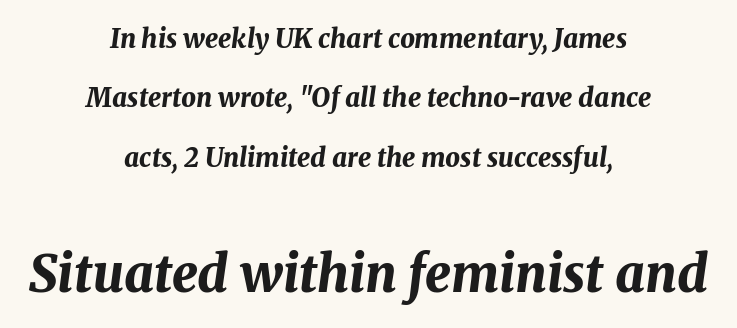
The image shows 51 px bold type, italic (leaning right); set centered, loose line spacing (2.28x), normal letter spacing, not underlined; the second (bottom) block is 1.96x larger; medium stroke contrast and a medium x-height.
